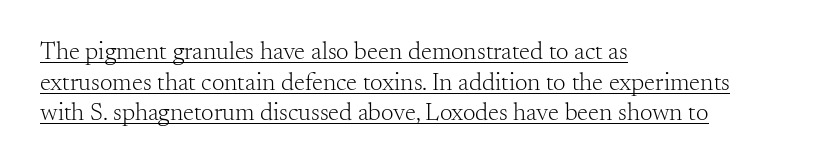
Q: Is the text bold? A: No.
Q: Is the text italic (slanted)? A: No, it is upright.
Q: Is the text underlined? A: Yes.
Q: How is the paragraph aligned? A: Left-aligned.
Q: Is the spacing between letters normal or unusually wide? A: Normal.
